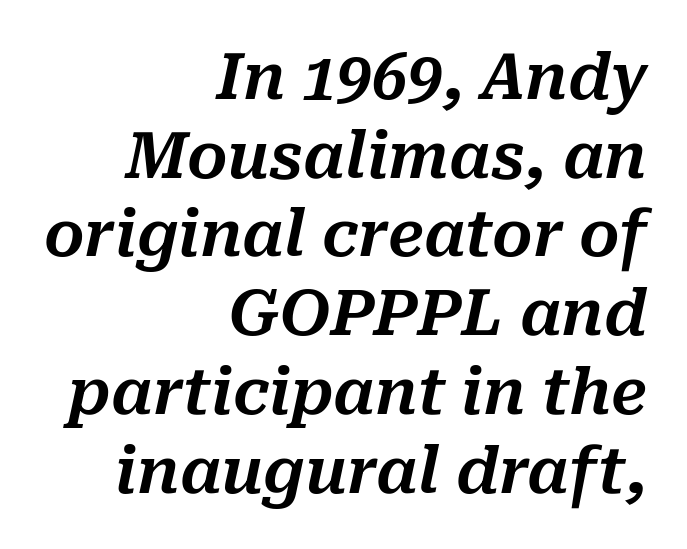
Q: Is the text italic (slanted)? A: Yes, it leans right by about 10 degrees.
Q: Is the text underlined? A: No.
Q: How is the paragraph aligned? A: Right-aligned.
Q: Is the spacing between letters normal or unusually wide? A: Normal.
Q: Is the spacing between lines tight, normal or loose? A: Normal.
Q: Width (condensed, normal, or wide)? A: Normal.
Q: Stroke contrast? A: Medium.
Q: x-height? A: Medium.
Q: Monospaced? A: No.
